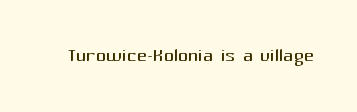
The rendering keeps characters at their native spacing. The font sits on the lighter half of the weight spectrum, regular included. Quick note: underline off. Is there any slant? The stems are plumb.
